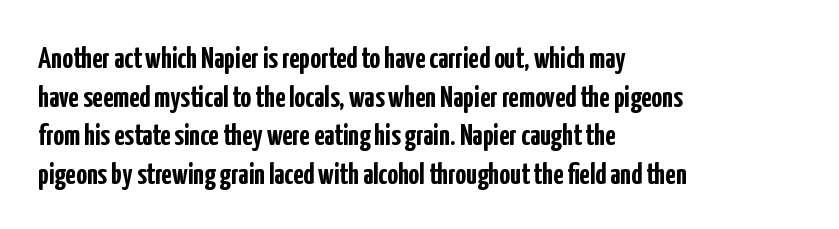
{"serif": "no", "italic": "no", "bold": "yes", "weight": "semibold", "width": "condensed", "stroke_contrast": "low", "x_height": "medium", "monospaced": "no", "underline": "no", "align": "left", "line_spacing": "normal", "line_spacing_ratio": 1.29, "letter_spacing": "normal", "letter_spacing_em": 0.0, "glyph_px": 30}
